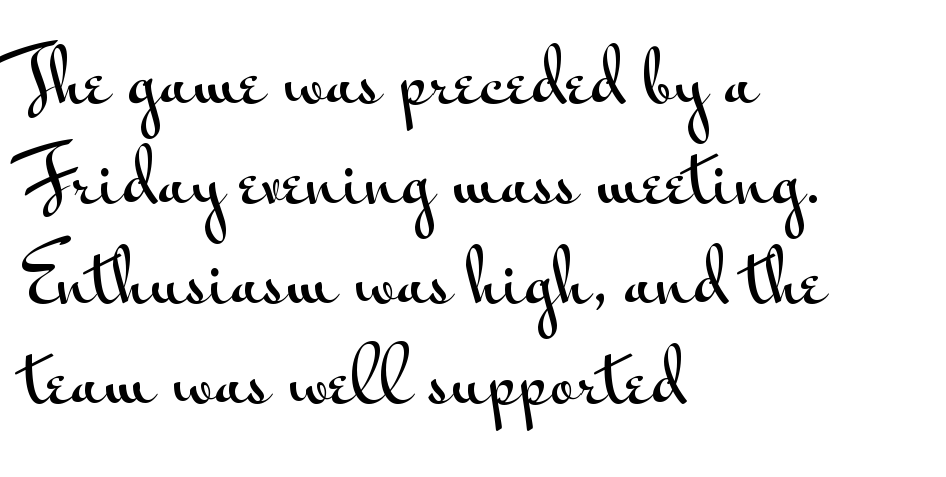
{"serif": "no", "width": "wide", "stroke_contrast": "medium", "x_height": "small", "monospaced": "no", "underline": "no", "align": "left", "line_spacing": "normal", "line_spacing_ratio": 1.39, "letter_spacing": "normal", "letter_spacing_em": 0.0, "glyph_px": 72}
